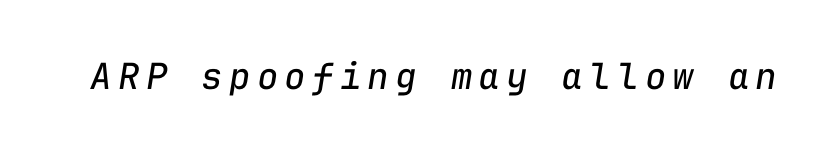
Here the designer chose a console-style face with uniform glyph widths. The whole block is typeset with a tilt. The words here are not underlined. The face looks like a standard text weight, possibly lighter.
